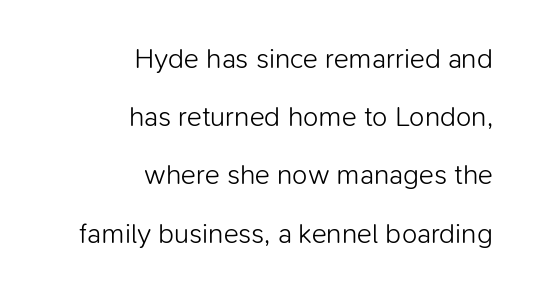
The zone under the glyphs is completely vacant. To sum up the face: it is a sans, with no serifs. The block of text is sparse from top to bottom, with ample space between rows. The letters sit at their default tracking, neither squeezed nor spread. The passage shown is typed in a proportional face where columns would drift. Characters remain perfectly vertical along every line.
